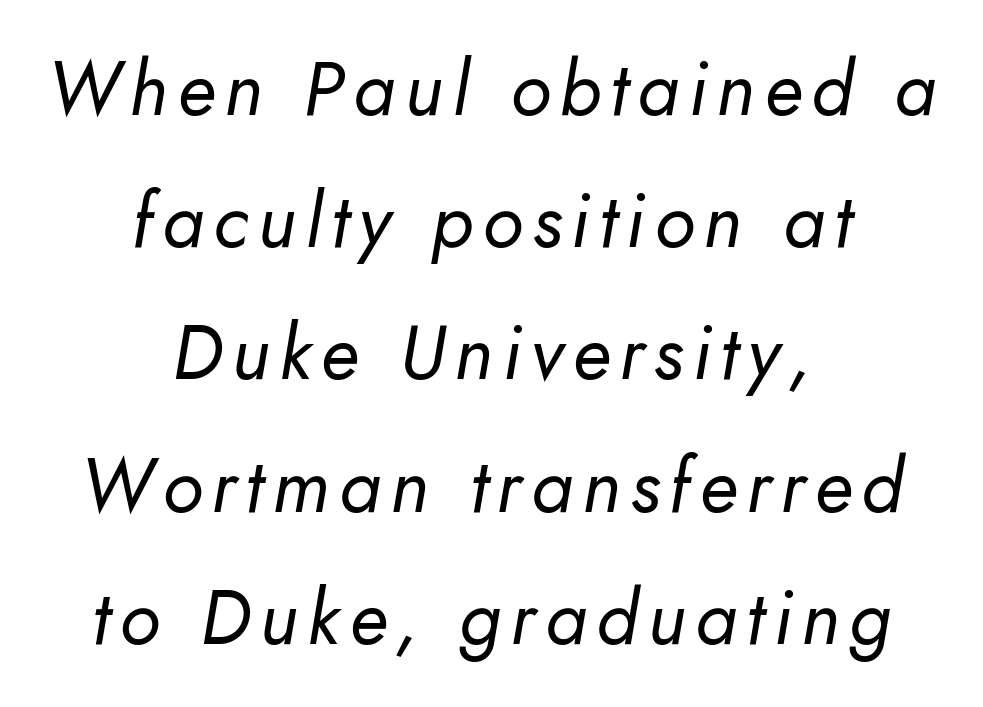
Layout note: lines centered. Is this a fixed-width face? No — the glyphs have proportional, varying widths. The letters are slanted; this is an italic face. The typesetting does not lean heavy: it is not bold. The baseline area is clear.
